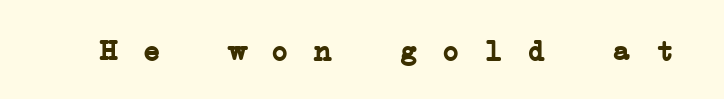
{"serif": "yes", "bold": "yes", "weight": "semibold", "width": "wide", "stroke_contrast": "low", "x_height": "medium", "monospaced": "yes", "underline": "no", "letter_spacing": "wide", "letter_spacing_em": 0.27, "glyph_px": 29}
